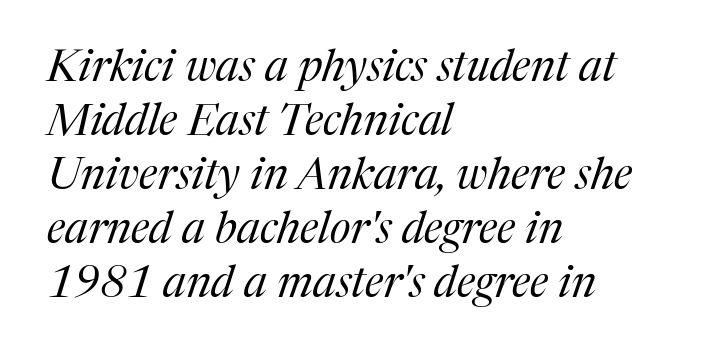
The image shows 44 px regular-weight serif type, italic (leaning right); set left-aligned, line spacing 1.23x, normal letter spacing, not underlined; medium stroke contrast and a medium x-height.
